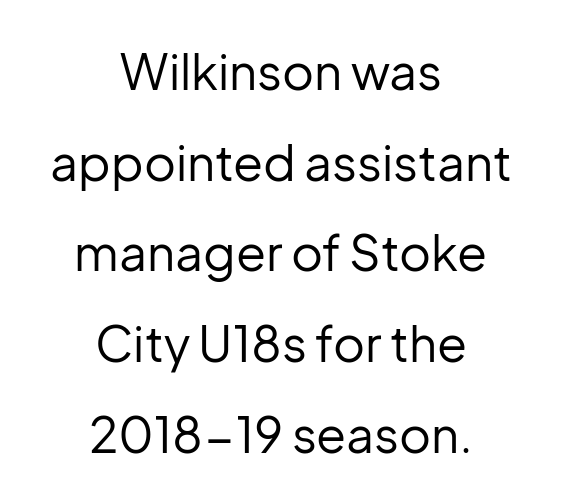
The image shows 49 px regular-weight sans-serif type, upright; set centered, line spacing 1.85x, normal letter spacing, not underlined; low stroke contrast and a medium x-height.
